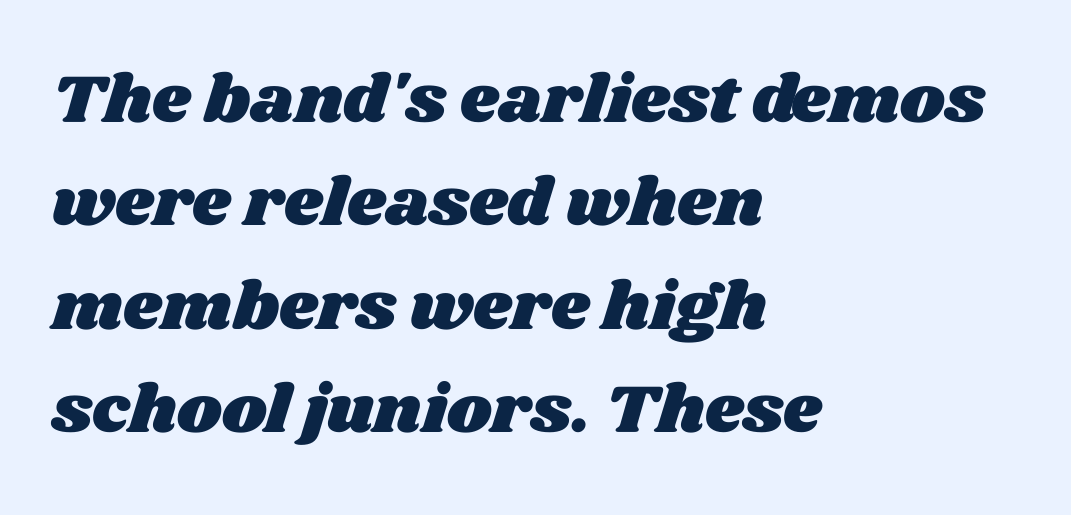
{"width": "wide", "stroke_contrast": "medium", "x_height": "large", "monospaced": "no", "underline": "no", "align": "left", "line_spacing": "normal", "line_spacing_ratio": 1.52, "letter_spacing": "normal", "letter_spacing_em": 0.0, "glyph_px": 68}
